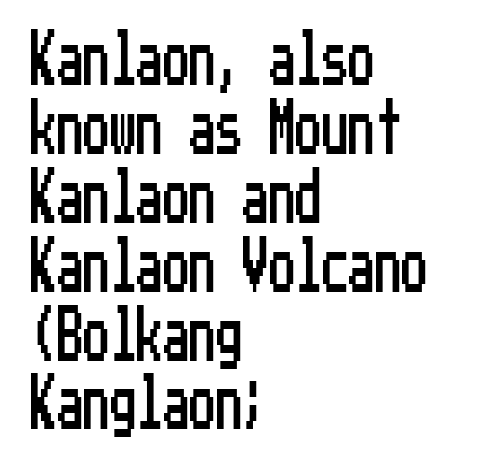
Q: Is the text italic (slanted)? A: No, it is upright.
Q: Is the typeface a serif or a sans-serif typeface? A: Sans-serif.
Q: Is the text underlined? A: No.
Q: How is the paragraph aligned? A: Left-aligned.
Q: Is the spacing between letters normal or unusually wide? A: Normal.
Q: Is the spacing between lines tight, normal or loose? A: Normal.
Q: Width (condensed, normal, or wide)? A: Condensed.
Q: Stroke contrast? A: Low.
Q: x-height? A: Medium.
